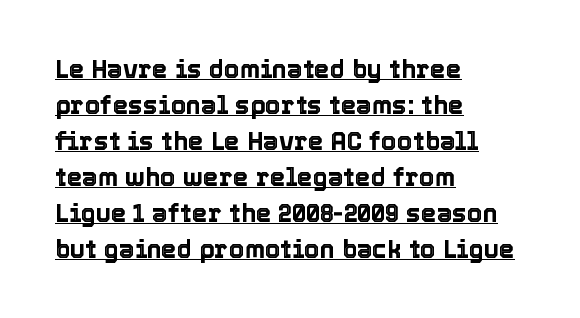
Q: Is the text italic (slanted)? A: No, it is upright.
Q: Is the text underlined? A: Yes.
Q: How is the paragraph aligned? A: Left-aligned.
Q: Is the spacing between letters normal or unusually wide? A: Normal.
Q: Is the spacing between lines tight, normal or loose? A: Normal.
